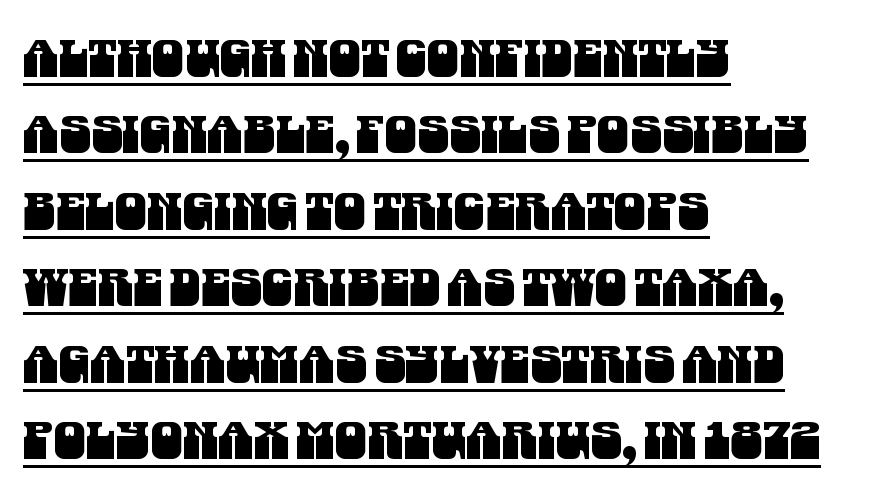
Q: Is the typeface a serif or a sans-serif typeface? A: Sans-serif.
Q: Is the text underlined? A: Yes.
Q: How is the paragraph aligned? A: Left-aligned.
Q: Is the spacing between letters normal or unusually wide? A: Normal.
Q: Is the spacing between lines tight, normal or loose? A: Normal.
Q: Width (condensed, normal, or wide)? A: Condensed.
Q: Stroke contrast? A: Medium.
Q: x-height? A: Large.
Q: Monospaced? A: No.
